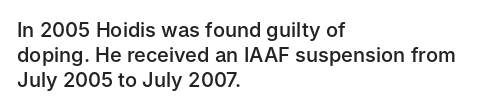
The image shows 20 px text type, upright; set left-aligned, normal line spacing (1.26x), normal letter spacing, not underlined.
